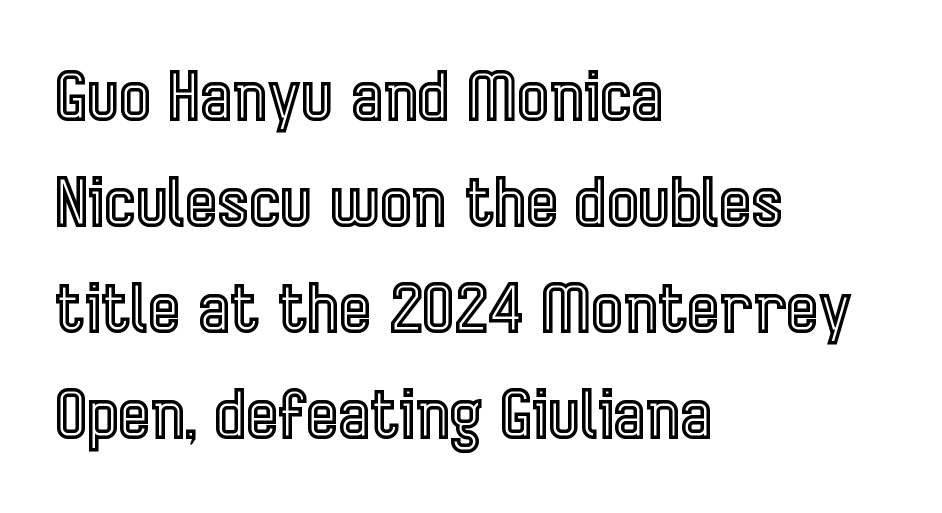
{"italic": "no", "width": "condensed", "x_height": "medium", "monospaced": "no", "underline": "no", "align": "left", "line_spacing": "normal", "line_spacing_ratio": 1.56, "letter_spacing": "normal", "letter_spacing_em": 0.0, "glyph_px": 68}
